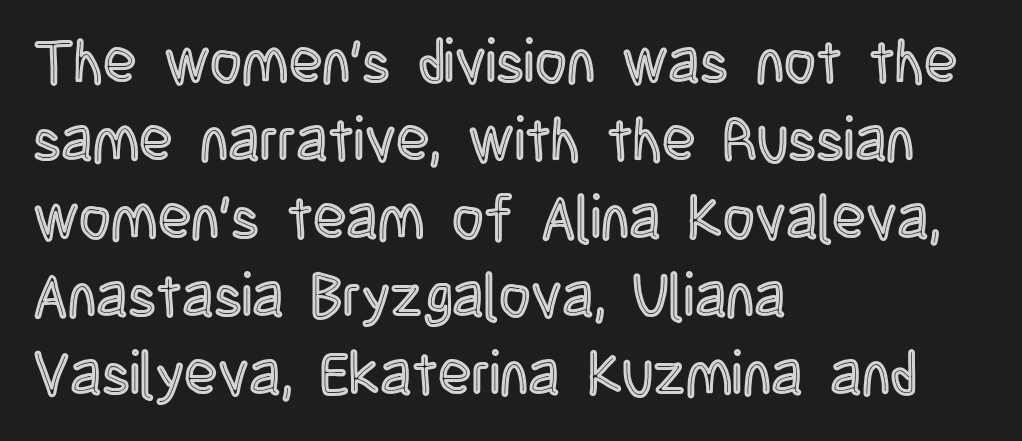
The image shows 61 px condensed type, upright; set left-aligned, normal line spacing (1.28x), normal letter spacing, not underlined; a large x-height.
